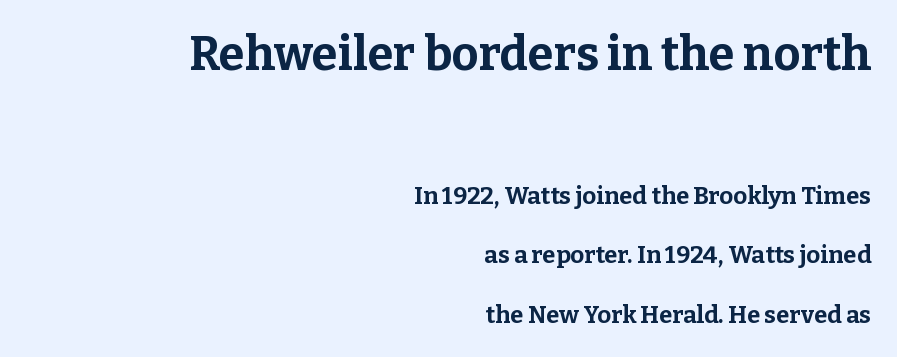
The image shows 47 px bold serif type, upright; set right-aligned, loose line spacing (2.49x), normal letter spacing, not underlined; the first (top) block is 1.96x larger; low stroke contrast and a medium x-height.
